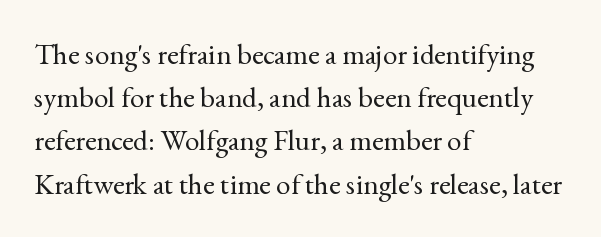
{"serif": "yes", "italic": "no", "bold": "no", "weight": "regular", "width": "normal", "x_height": "small", "monospaced": "no", "underline": "no", "align": "left", "line_spacing": "normal", "line_spacing_ratio": 1.49, "letter_spacing": "normal", "letter_spacing_em": 0.0, "glyph_px": 29}
